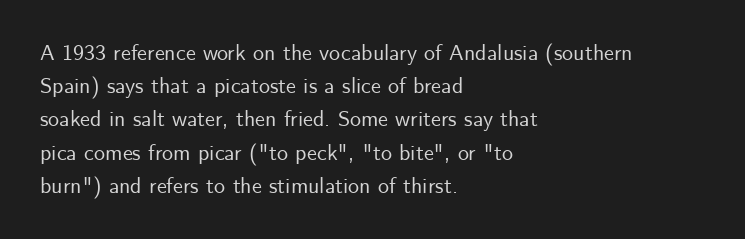
{"italic": "no", "underline": "no", "align": "left", "line_spacing": "normal", "line_spacing_ratio": 1.51, "letter_spacing": "normal", "letter_spacing_em": 0.0, "glyph_px": 22}
